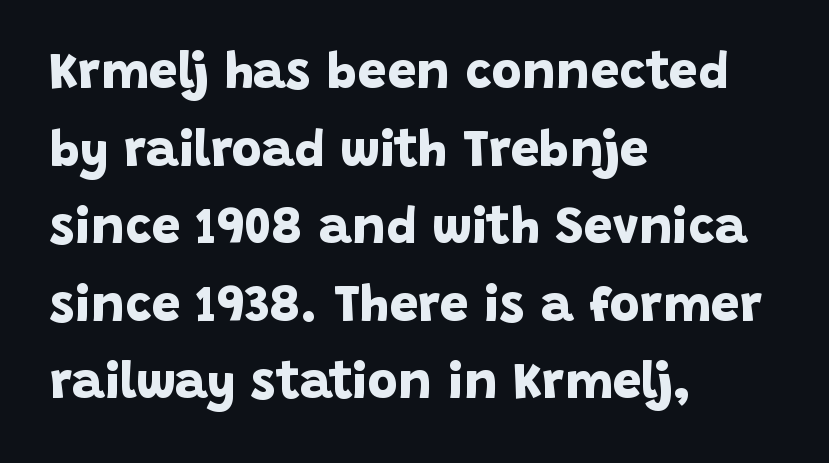
Q: Is the text bold? A: Yes.
Q: Is the typeface a serif or a sans-serif typeface? A: Sans-serif.
Q: Is the text underlined? A: No.
Q: How is the paragraph aligned? A: Left-aligned.
Q: Is the spacing between letters normal or unusually wide? A: Normal.
Q: Is the spacing between lines tight, normal or loose? A: Normal.
Q: Width (condensed, normal, or wide)? A: Normal.
Q: Stroke contrast? A: Low.
Q: x-height? A: Large.
Q: Monospaced? A: No.
